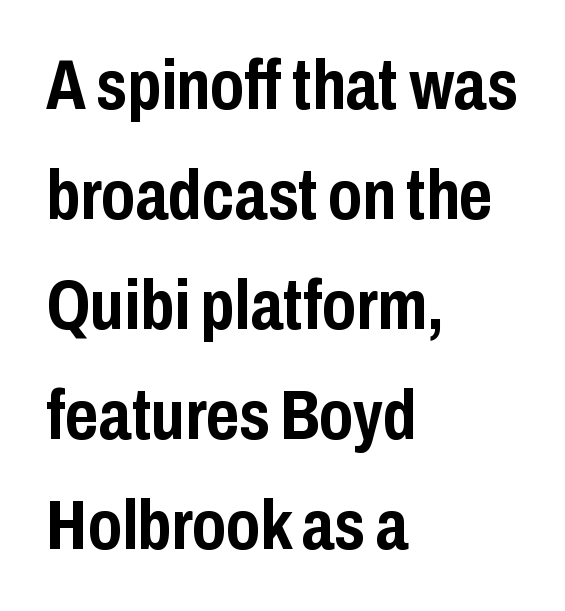
Q: Is the text bold? A: Yes.
Q: Is the text italic (slanted)? A: No, it is upright.
Q: Is the typeface a serif or a sans-serif typeface? A: Sans-serif.
Q: Is the text underlined? A: No.
Q: How is the paragraph aligned? A: Left-aligned.
Q: Is the spacing between letters normal or unusually wide? A: Normal.
Q: Is the spacing between lines tight, normal or loose? A: Normal.
Q: Width (condensed, normal, or wide)? A: Condensed.
Q: Stroke contrast? A: Low.
Q: x-height? A: Medium.
Q: Monospaced? A: No.
